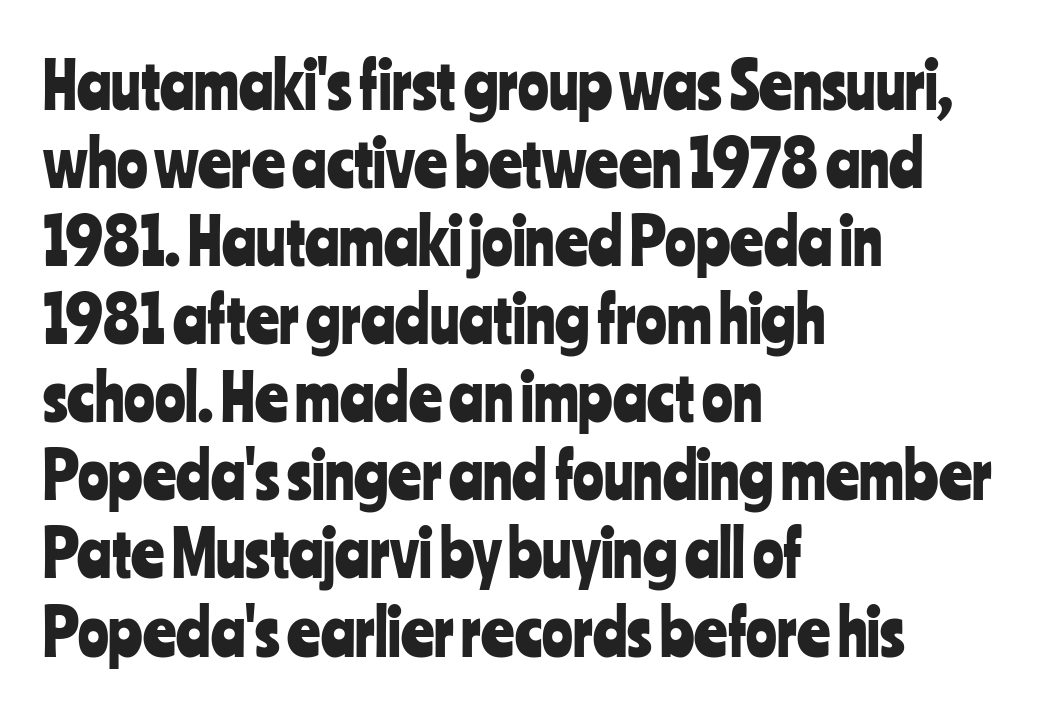
Q: Is the text italic (slanted)? A: No, it is upright.
Q: Is the typeface a serif or a sans-serif typeface? A: Sans-serif.
Q: Is the text underlined? A: No.
Q: How is the paragraph aligned? A: Left-aligned.
Q: Is the spacing between letters normal or unusually wide? A: Normal.
Q: Width (condensed, normal, or wide)? A: Condensed.
Q: Stroke contrast? A: Low.
Q: x-height? A: Medium.
Q: Monospaced? A: No.
